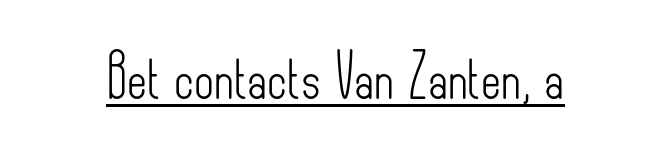
Underlining? Definitely there. No heavy texture on the line: the type isn't bold. Characters remain perfectly vertical along every line. Regarding serifs, this sample does without them. The tracking reads as untouched default to a designer's eye. Do the characters align in a grid? No, the font is proportional.
